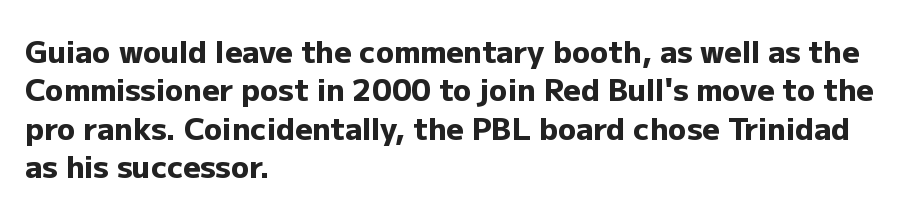
{"serif": "no", "italic": "no", "bold": "yes", "weight": "heavy", "width": "normal", "stroke_contrast": "low", "x_height": "medium", "monospaced": "no", "underline": "no", "align": "left", "line_spacing": "normal", "line_spacing_ratio": 1.28, "letter_spacing": "normal", "letter_spacing_em": 0.0, "glyph_px": 30}
